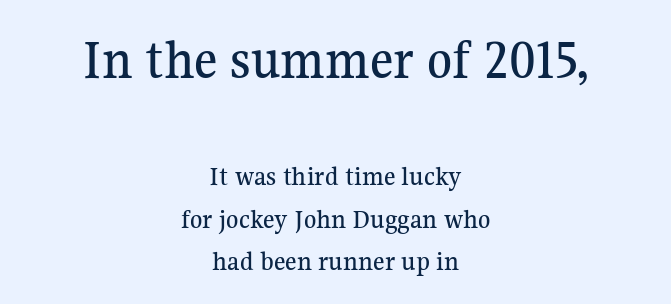
{"serif": "yes", "italic": "no", "width": "normal", "stroke_contrast": "medium", "x_height": "medium", "monospaced": "no", "underline": "no", "align": "center", "line_spacing": "normal", "line_spacing_ratio": 1.53, "letter_spacing": "normal", "letter_spacing_em": 0.0, "larger_block": "first", "size_ratio": 2.04, "glyph_px": 57}
